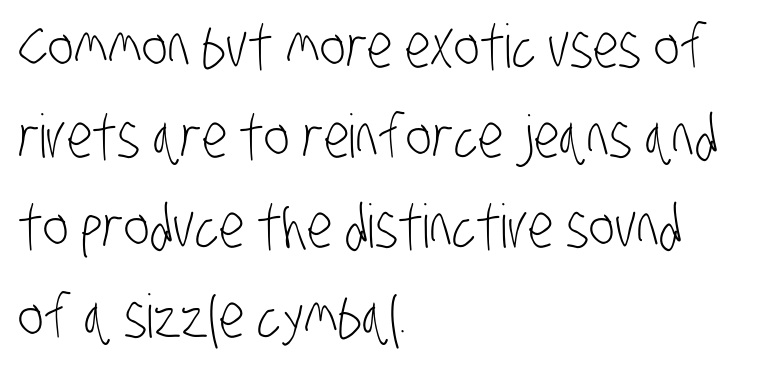
Q: Is the text bold? A: No.
Q: Is the typeface a serif or a sans-serif typeface? A: Sans-serif.
Q: Is the text underlined? A: No.
Q: How is the paragraph aligned? A: Left-aligned.
Q: Is the spacing between letters normal or unusually wide? A: Normal.
Q: Is the spacing between lines tight, normal or loose? A: Normal.
Q: Width (condensed, normal, or wide)? A: Condensed.
Q: Stroke contrast? A: Low.
Q: x-height? A: Large.
Q: Monospaced? A: No.
